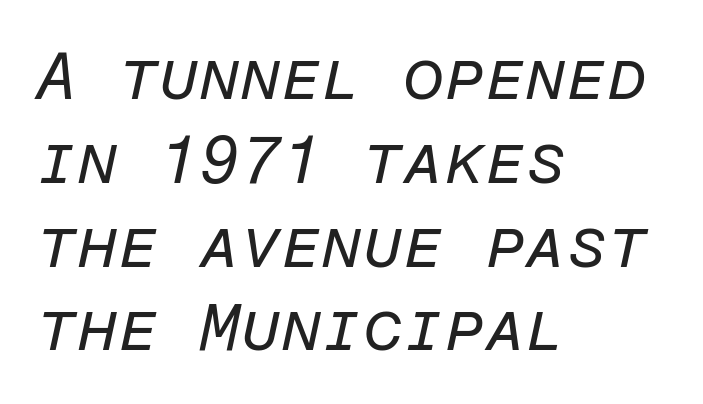
The image shows 66 px regular-weight type, italic (leaning right), monospaced; set left-aligned, normal line spacing (1.27x), normal letter spacing, not underlined; low stroke contrast and a medium x-height.
